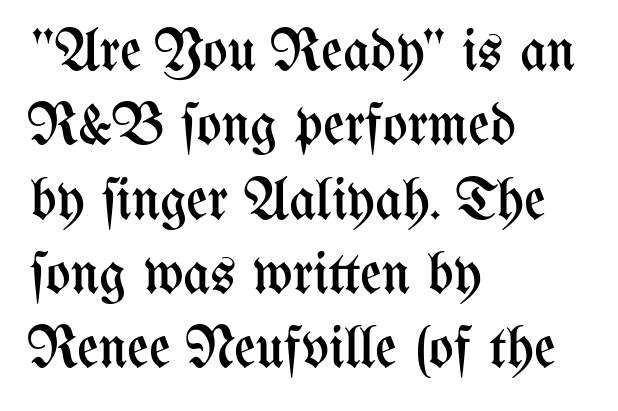
The image shows 59 px regular-weight, condensed type, upright; set left-aligned, normal line spacing (1.26x), normal letter spacing, not underlined; medium stroke contrast and a medium x-height.
